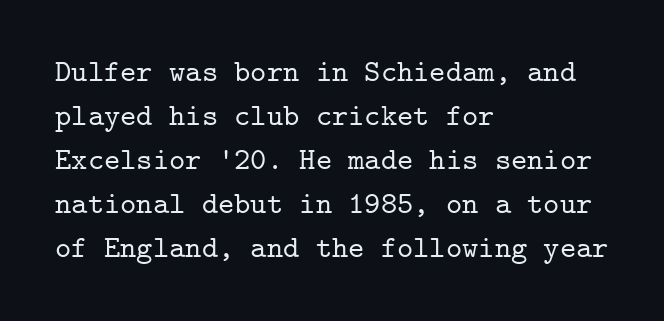
{"serif": "yes", "italic": "no", "width": "normal", "stroke_contrast": "low", "x_height": "medium", "monospaced": "yes", "underline": "no", "align": "left", "line_spacing": "normal", "line_spacing_ratio": 1.42, "letter_spacing": "normal", "letter_spacing_em": 0.0, "glyph_px": 31}
